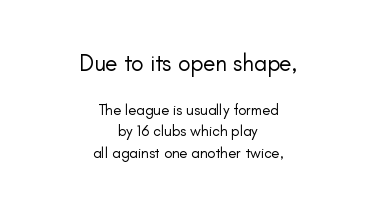
The image shows 23 px text type, upright; set centered, normal line spacing (1.42x), normal letter spacing, not underlined; the first (top) block is 1.53x larger.
